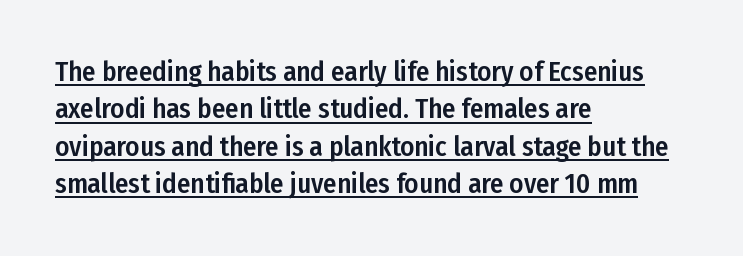
Q: Is the text italic (slanted)? A: No, it is upright.
Q: Is the text underlined? A: Yes.
Q: How is the paragraph aligned? A: Left-aligned.
Q: Is the spacing between letters normal or unusually wide? A: Normal.
Q: Is the spacing between lines tight, normal or loose? A: Normal.
